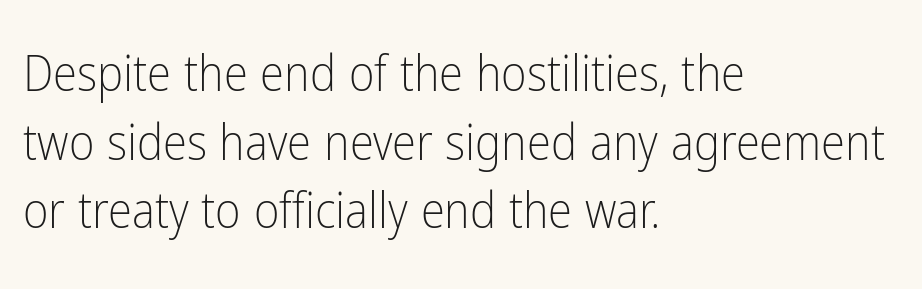
{"serif": "no", "italic": "no", "bold": "no", "weight": "light", "width": "condensed", "stroke_contrast": "low", "x_height": "medium", "monospaced": "no", "underline": "no", "align": "left", "line_spacing": "normal", "line_spacing_ratio": 1.4, "letter_spacing": "normal", "letter_spacing_em": 0.0, "glyph_px": 49}
